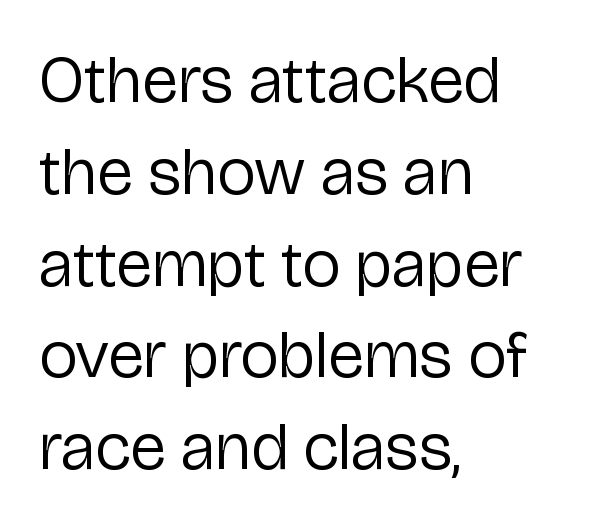
Here the designer chose a conventional face with non-uniform glyph widths. This rendering uses left alignment, leaving the right contour irregular. Stroke thickness stays within the range of a standard reading face or lighter. No extra tracking has been applied to these lines. In terms of letterform style, serifs are entirely absent. Vertically, the passage feels balanced, rows spaced as you'd expect.
